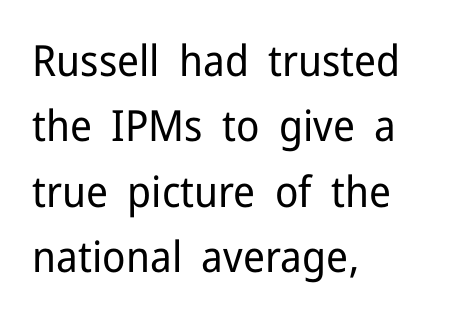
The image shows 43 px regular-weight sans-serif type, upright; set left-aligned, normal line spacing (1.52x), normal letter spacing, not underlined; low stroke contrast and a medium x-height.
